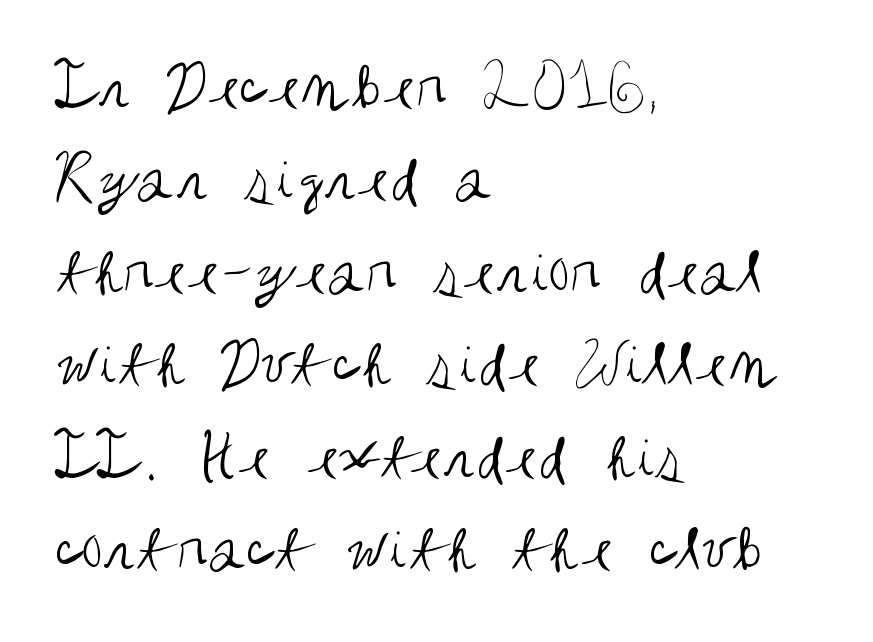
The rag falls on the right side of this text block. Between one letter and the next there's only the usual sliver of space. Here the designer chose a conventional face with non-uniform glyph widths.
